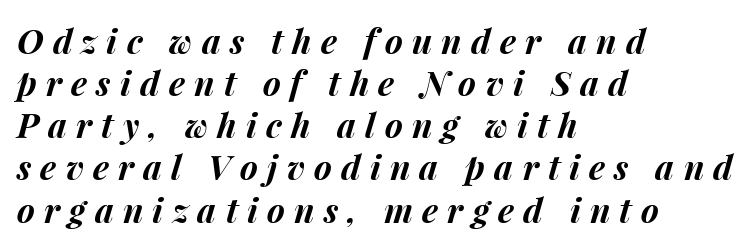
Do the characters align in a grid? No, the font is proportional. Line starts are locked; line ends wander. Strokes here are thick enough to call this a true bold. The text carries the slant typical of an italic or oblique font.
